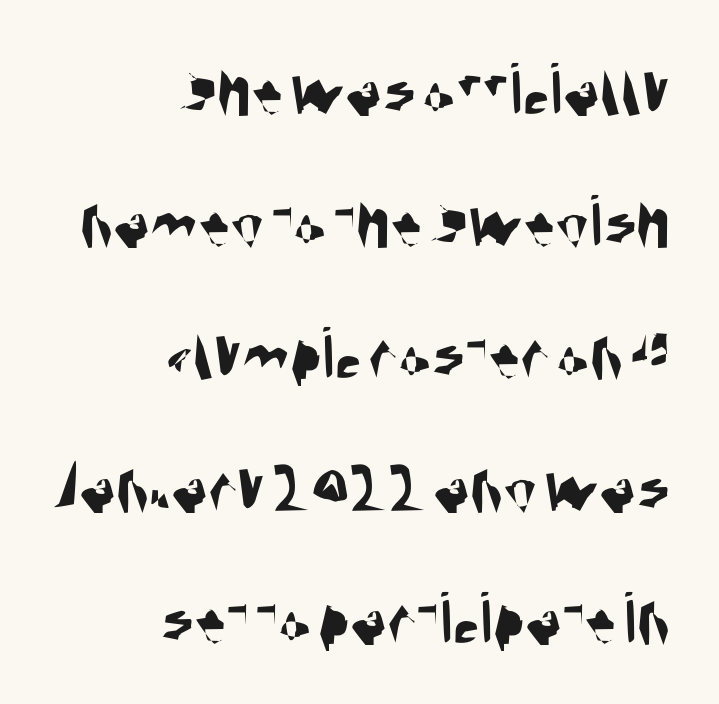
The ragged edge is on the left, which tells us the setting is flush right. A sans-serif font was chosen for this passage. A typesetter would call this proportional, since set widths differ per character. In terms of letterspacing, this is plain default setting.
